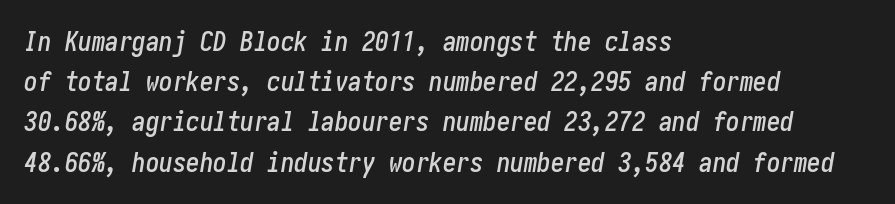
The image shows 27 px text type, italic (leaning right); set left-aligned, normal line spacing (1.49x), normal letter spacing, not underlined.
